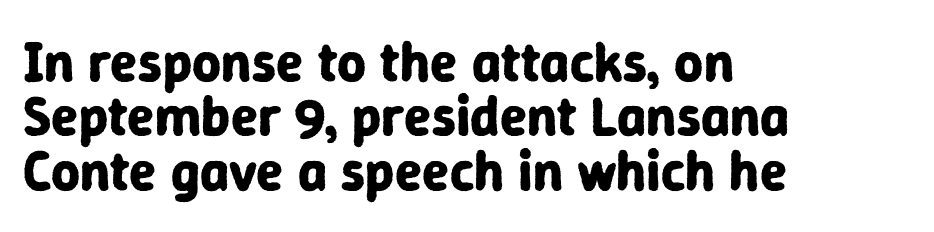
The image shows 56 px bold sans-serif type, upright; set left-aligned, tight line spacing (0.97x), normal letter spacing, not underlined; low stroke contrast and a medium x-height.
